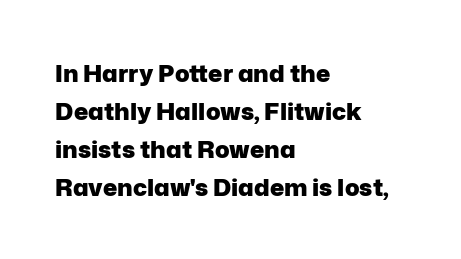
Q: Is the text bold? A: Yes.
Q: Is the text italic (slanted)? A: No, it is upright.
Q: Is the text underlined? A: No.
Q: How is the paragraph aligned? A: Left-aligned.
Q: Is the spacing between letters normal or unusually wide? A: Normal.
Q: Is the spacing between lines tight, normal or loose? A: Normal.
